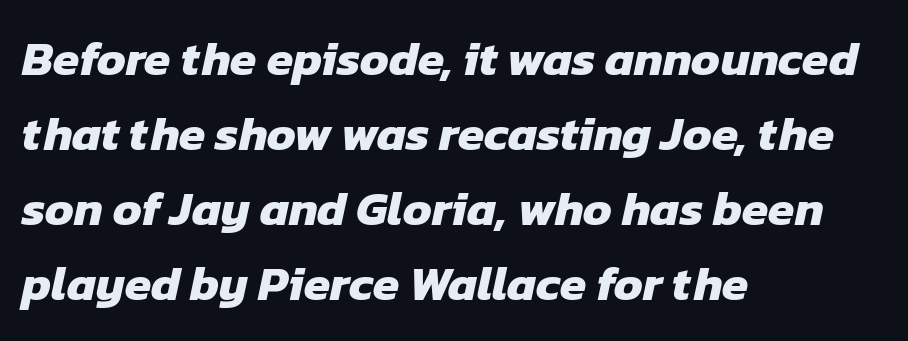
{"serif": "no", "bold": "yes", "weight": "heavy", "width": "normal", "stroke_contrast": "low", "x_height": "medium", "monospaced": "no", "underline": "no", "align": "left", "line_spacing": "normal", "line_spacing_ratio": 1.56, "letter_spacing": "normal", "letter_spacing_em": 0.0, "glyph_px": 48}
